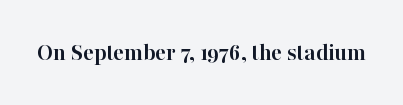
The image shows 25 px bold type, upright; set normal letter spacing, not underlined.
